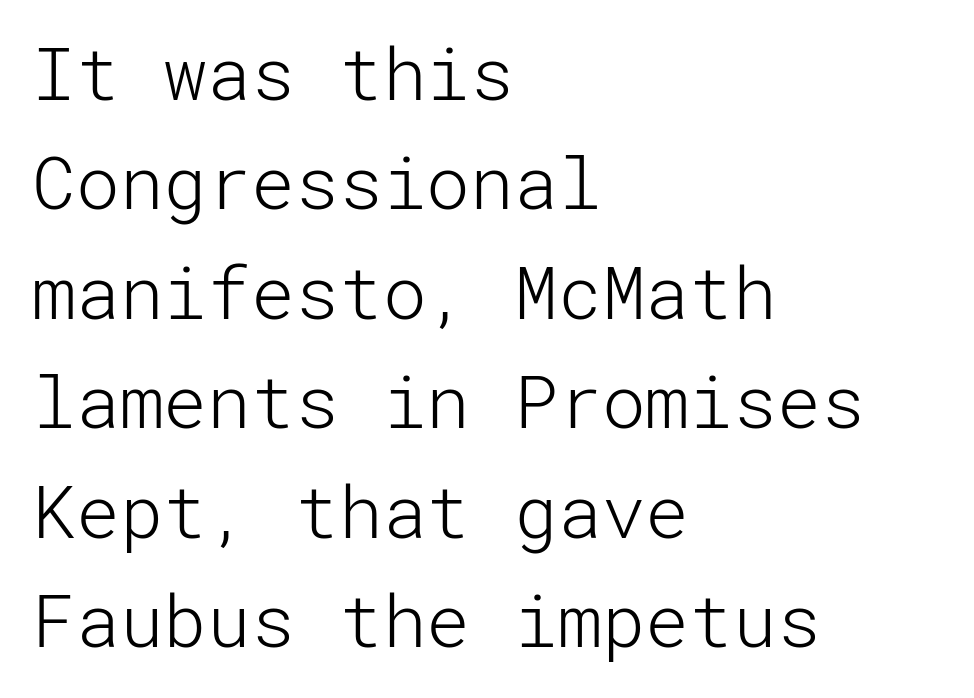
The image shows 73 px light sans-serif type, upright; set left-aligned, normal line spacing (1.5x), normal letter spacing, not underlined; low stroke contrast and a medium x-height.
